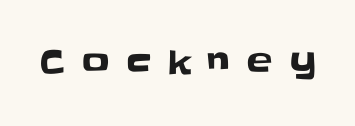
The image shows 34 px sans-serif type, upright; set unusually wide letter spacing (+0.5 em), not underlined; low stroke contrast and a large x-height.
